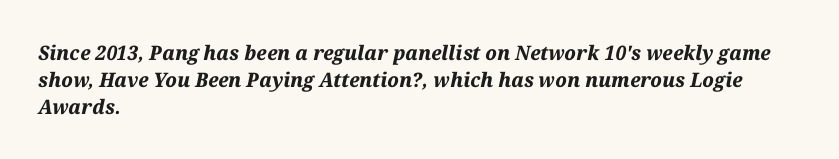
The image shows 20 px bold type, italic (leaning right); set left-aligned, normal line spacing (1.36x), normal letter spacing, not underlined.
